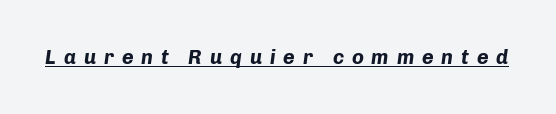
{"italic": "yes", "lean": "right", "slant_degrees": 8, "bold": "yes", "underline": "yes", "letter_spacing": "wide", "letter_spacing_em": 0.39, "glyph_px": 20}
